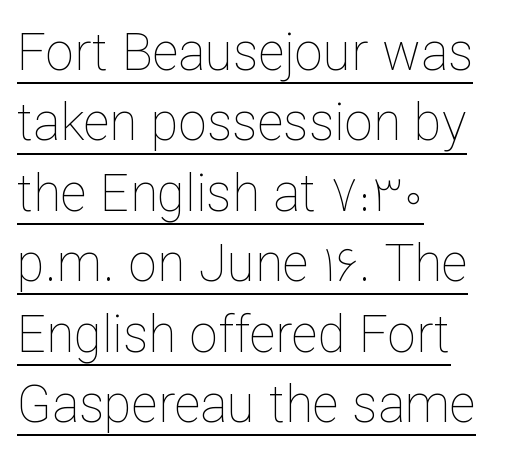
{"italic": "no", "bold": "no", "weight": "thin", "width": "normal", "stroke_contrast": "low", "x_height": "medium", "monospaced": "no", "underline": "yes", "align": "left", "line_spacing": "normal", "line_spacing_ratio": 1.38, "letter_spacing": "normal", "letter_spacing_em": 0.0, "glyph_px": 51}
